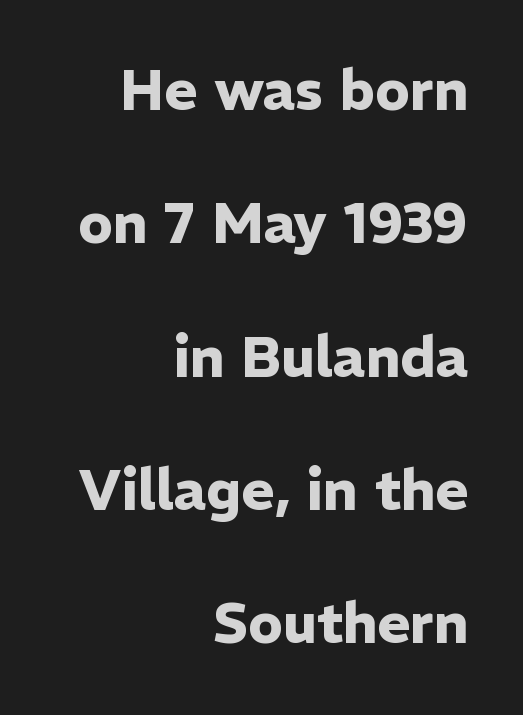
Q: Is the text bold? A: Yes.
Q: Is the text italic (slanted)? A: No, it is upright.
Q: Is the typeface a serif or a sans-serif typeface? A: Sans-serif.
Q: Is the text underlined? A: No.
Q: How is the paragraph aligned? A: Right-aligned.
Q: Is the spacing between letters normal or unusually wide? A: Normal.
Q: Is the spacing between lines tight, normal or loose? A: Loose.
Q: Width (condensed, normal, or wide)? A: Normal.
Q: Stroke contrast? A: Low.
Q: x-height? A: Medium.
Q: Monospaced? A: No.
